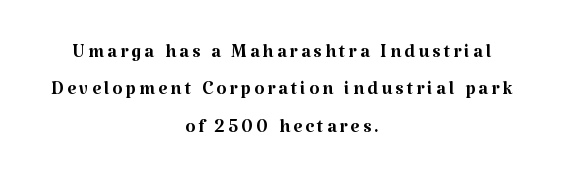
The image shows 26 px text type, upright; set centered, normal line spacing (1.44x), not underlined.
